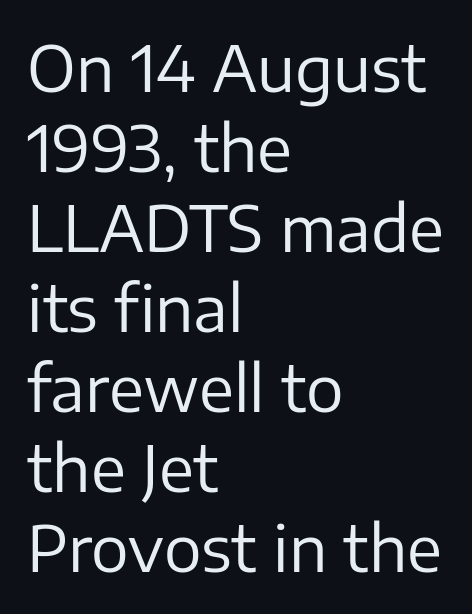
Leading: standard. Looks like regular typesetting: each glyph gets only the width it needs. In CSS terms this would be text-align: left. Each row of text sits above clean, open space. The letterforms sit shoulder to shoulder at normal distance. Is this a heavy cut? Hardly; it is regular or lighter.
